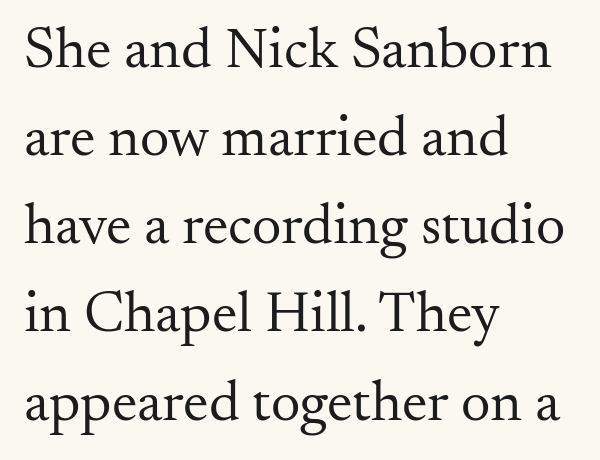
Decoration check: the copy has no underline. The horizontal fit of the characters is conventional and even. Compared with a typical body face, this is equally light or lighter still. A typesetter would call this proportional, since set widths differ per character. The lettering stays uniformly vertical, giving the passage a roman look.
